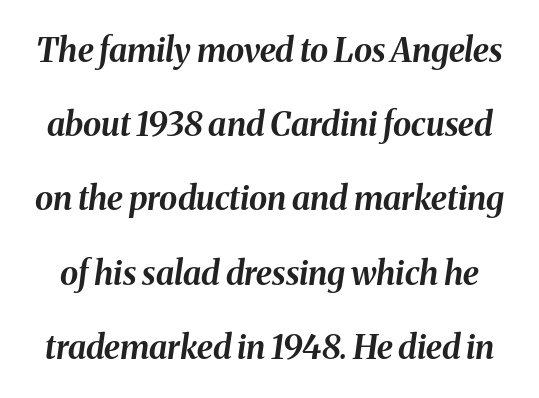
The face used here is proportionally spaced, like ordinary book or web type. The passage shown is not underscored anywhere. You'd pick this weight for a headline — it's a proper bold. The space between consecutive lines is lavish. Words appear dense and cohesive because spacing is normal.
